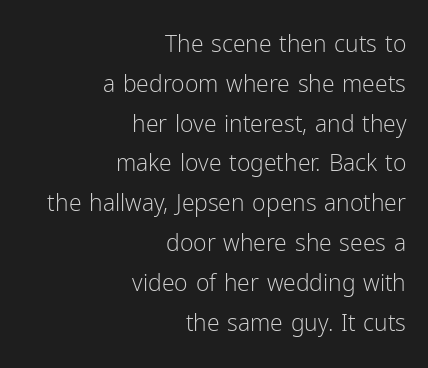
{"italic": "no", "bold": "no", "underline": "no", "align": "right", "line_spacing_ratio": 1.73, "letter_spacing": "normal", "letter_spacing_em": 0.0, "glyph_px": 23}
